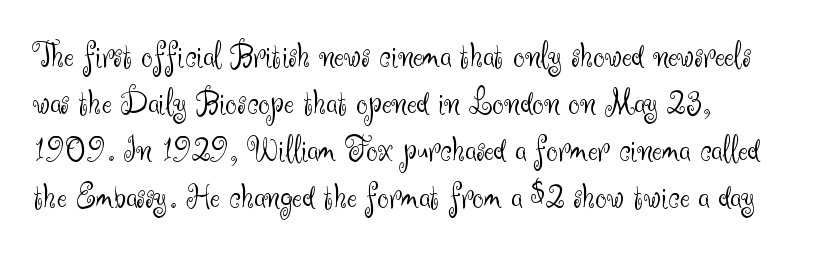
The image shows 37 px light sans-serif type, upright; set left-aligned, normal line spacing (1.27x), normal letter spacing, not underlined; medium stroke contrast and a small x-height.
